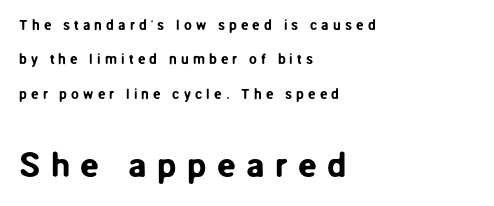
Q: Is the text italic (slanted)? A: No, it is upright.
Q: Is the typeface a serif or a sans-serif typeface? A: Sans-serif.
Q: Is the text underlined? A: No.
Q: How is the paragraph aligned? A: Left-aligned.
Q: Is the spacing between letters normal or unusually wide? A: Unusually wide.
Q: Is the spacing between lines tight, normal or loose? A: Loose.
Q: Which block of text is set in a larger size, the first (top) or the second (bottom)? A: The second (bottom) one.
Q: Width (condensed, normal, or wide)? A: Normal.
Q: Stroke contrast? A: Low.
Q: x-height? A: Medium.
Q: Monospaced? A: No.
